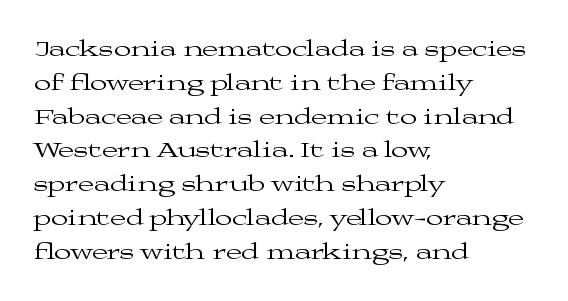
The image shows 23 px text type, upright; set left-aligned, normal line spacing (1.47x), normal letter spacing, not underlined.
